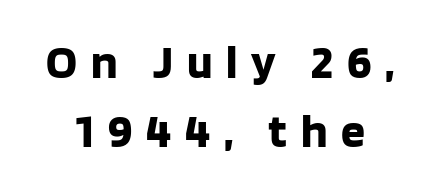
The image shows 48 px bold sans-serif type, upright; set centered, normal line spacing (1.44x), unusually wide letter spacing (+0.29 em), not underlined; low stroke contrast and a large x-height.
